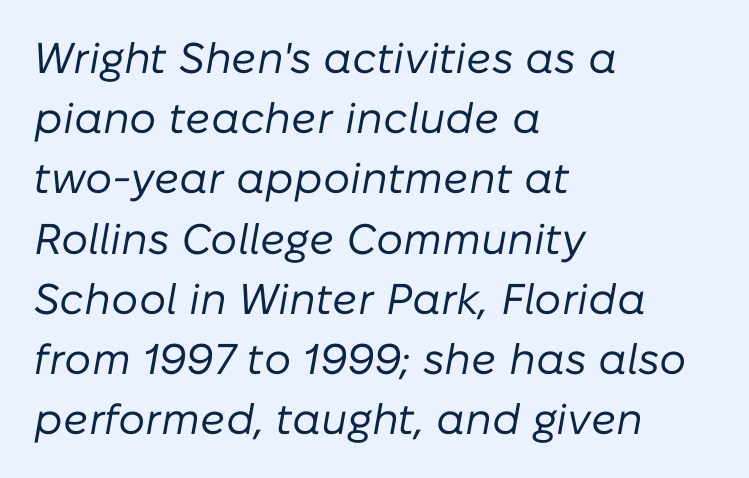
{"italic": "yes", "lean": "right", "slant_degrees": 10, "bold": "no", "weight": "regular", "width": "normal", "stroke_contrast": "low", "x_height": "medium", "monospaced": "no", "underline": "no", "align": "left", "line_spacing": "normal", "line_spacing_ratio": 1.4, "letter_spacing": "normal", "letter_spacing_em": 0.0, "glyph_px": 43}
